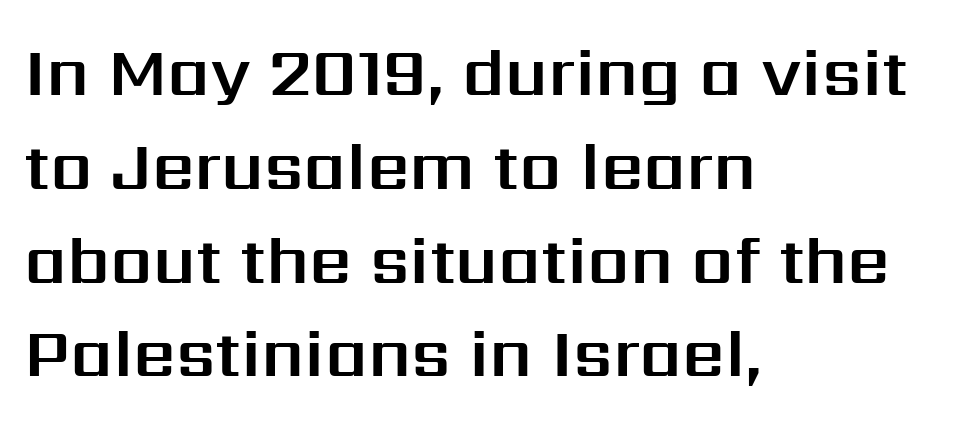
Each row of text sits above clean, open space. These lines are rendered in a variable-pitch font. Which margin do the lines hug? The left one — the right edge is uneven. Regarding leading, the lines here are spaced in the standard way.
